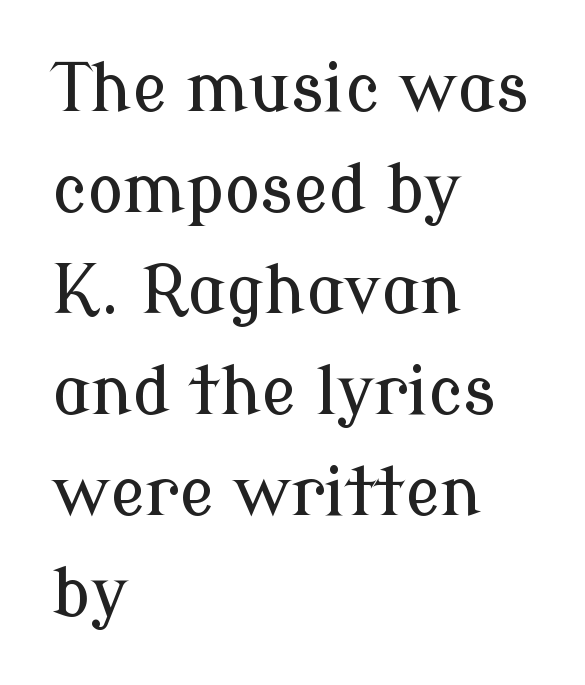
Caption: standard tracking, unaltered. Alignment: flush left. Note: serifs present on the glyphs. Proportional: the letters do not fall into vertical columns. Evenly set lines give the paragraph a standard silhouette.
